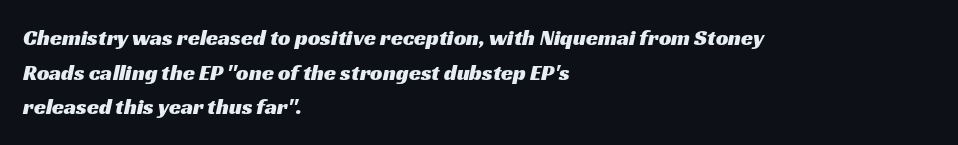
The image shows 22 px text type; set left-aligned, normal line spacing (1.57x), normal letter spacing, not underlined.
